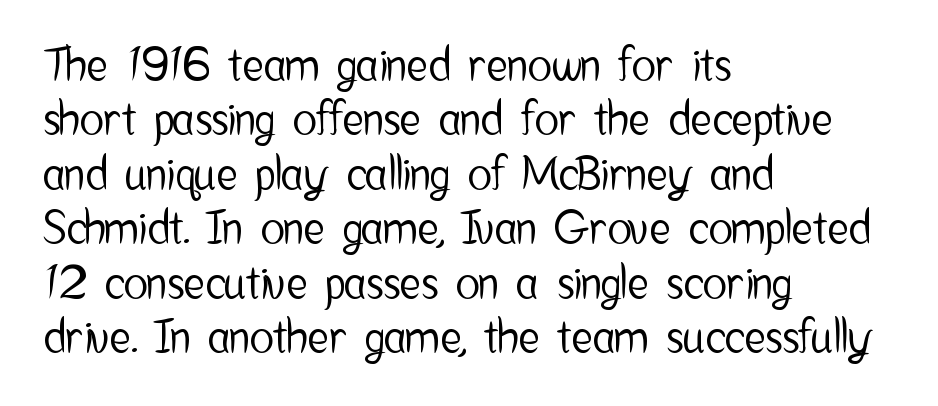
{"serif": "no", "italic": "no", "width": "condensed", "stroke_contrast": "low", "x_height": "medium", "monospaced": "no", "underline": "no", "align": "left", "line_spacing_ratio": 1.21, "letter_spacing": "normal", "letter_spacing_em": 0.0, "glyph_px": 45}
